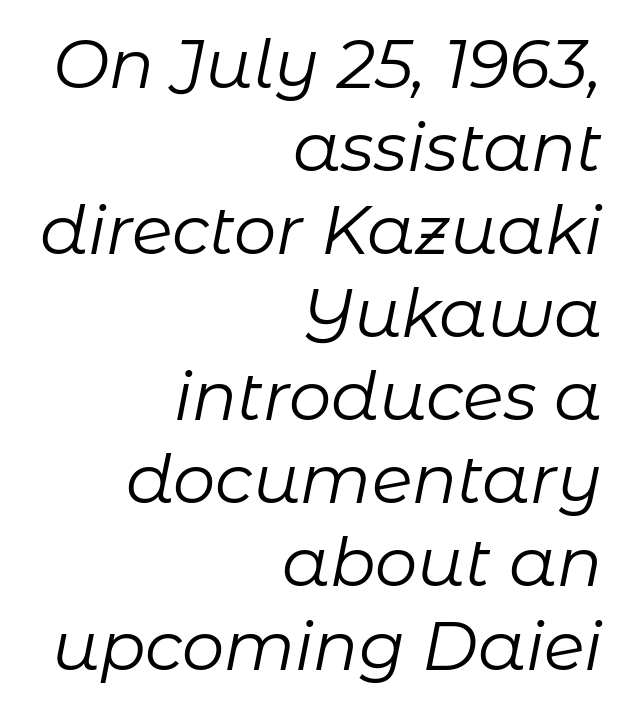
The image shows 67 px regular-weight type, italic (leaning right); set right-aligned, line spacing 1.24x, normal letter spacing, not underlined; low stroke contrast and a medium x-height.
